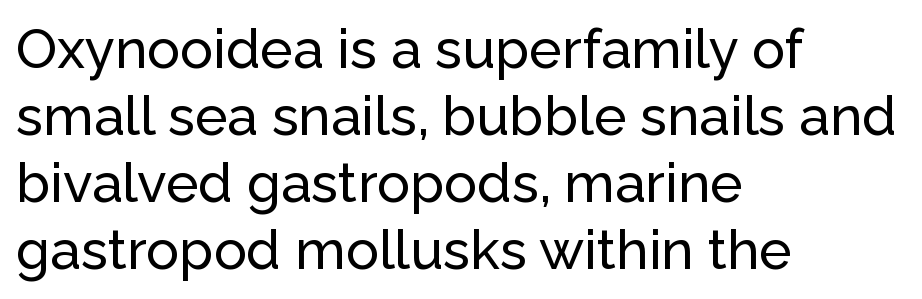
{"serif": "no", "italic": "no", "width": "normal", "stroke_contrast": "low", "x_height": "medium", "monospaced": "no", "underline": "no", "align": "left", "line_spacing_ratio": 1.22, "letter_spacing": "normal", "letter_spacing_em": 0.0, "glyph_px": 55}
